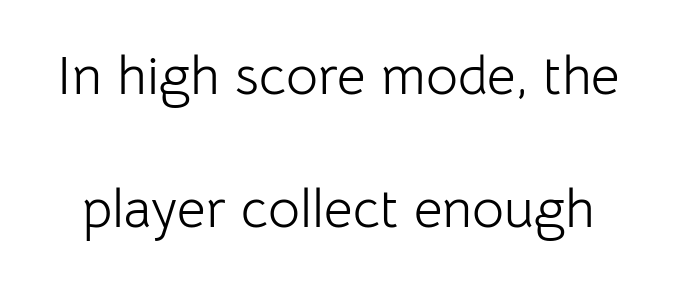
{"serif": "no", "italic": "no", "bold": "no", "weight": "light", "width": "normal", "stroke_contrast": "low", "x_height": "medium", "monospaced": "no", "underline": "no", "line_spacing": "loose", "line_spacing_ratio": 2.42, "letter_spacing": "normal", "letter_spacing_em": 0.0, "glyph_px": 55}
